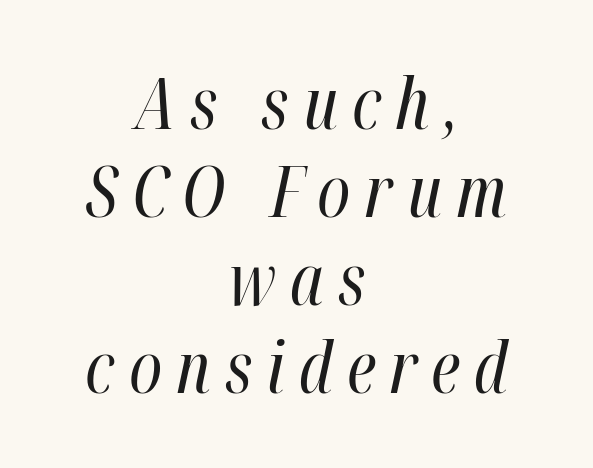
Q: Is the text bold? A: No.
Q: Is the text italic (slanted)? A: Yes, it leans right by about 12 degrees.
Q: Is the text underlined? A: No.
Q: How is the paragraph aligned? A: Centered.
Q: Is the spacing between letters normal or unusually wide? A: Unusually wide.
Q: Width (condensed, normal, or wide)? A: Condensed.
Q: Stroke contrast? A: High.
Q: x-height? A: Medium.
Q: Monospaced? A: No.
